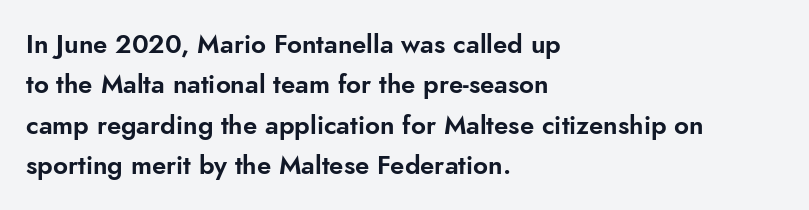
{"italic": "no", "underline": "no", "align": "left", "line_spacing": "normal", "line_spacing_ratio": 1.55, "letter_spacing": "normal", "letter_spacing_em": 0.0, "glyph_px": 26}
